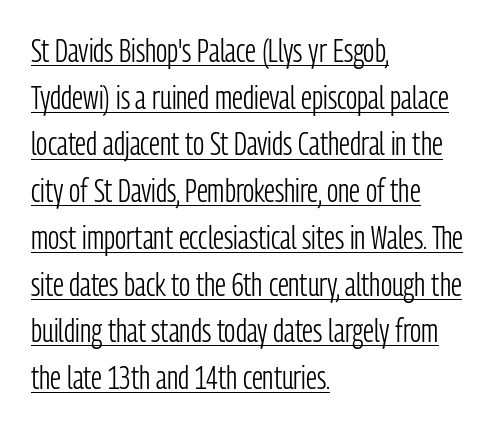
The image shows 32 px light, condensed sans-serif type, upright; set left-aligned, normal line spacing (1.46x), normal letter spacing, underlined; low stroke contrast and a medium x-height.
